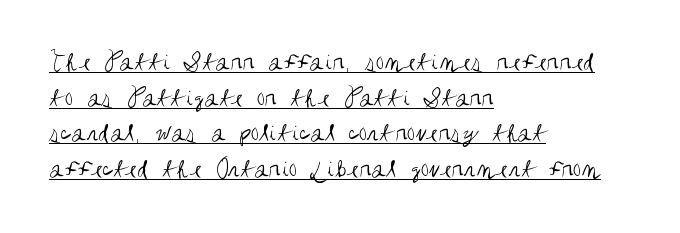
{"bold": "no", "underline": "yes", "align": "left", "line_spacing": "normal", "line_spacing_ratio": 1.32, "letter_spacing": "normal", "letter_spacing_em": 0.0, "glyph_px": 27}
